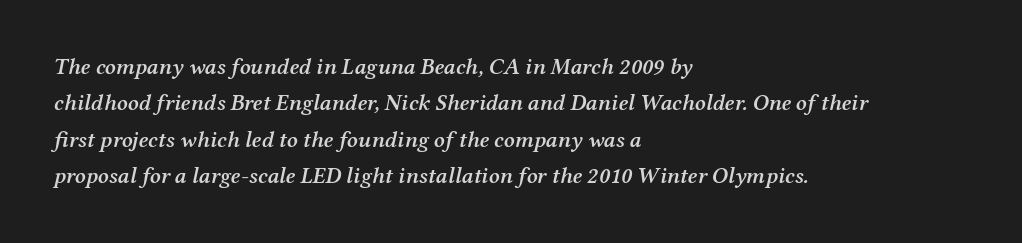
Compared with typical paragraphs, the rows here are spaced about the same. The glyphs have the mass of a demibold cut, below bold. Glance below the letters and you will spot only blank space. The text carries the slant typical of an italic or oblique font. The rendering anchors every line to the left-hand side. Between one letter and the next there's only the usual sliver of space.
